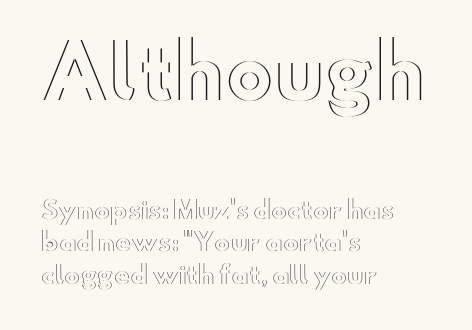
Designer's note — italics off, roman on. Line beginnings align vertically; line endings do not. Letter spacing: default. Horizontal bands of white between lines are of average thickness. Two sizes are in play, and the larger belongs to the first block.
